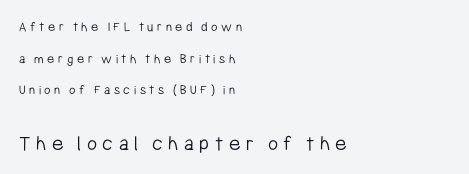
The image shows 22 px text type, upright; set left-aligned, loose line spacing (2.26x), unusually wide letter spacing (+0.25 em), not underlined; the second (bottom) block is 1.57x larger.
